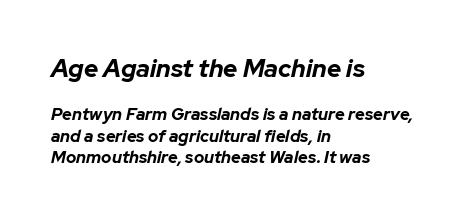
Q: Is the text bold? A: Yes.
Q: Is the text italic (slanted)? A: Yes, it leans right by about 12 degrees.
Q: Is the text underlined? A: No.
Q: How is the paragraph aligned? A: Left-aligned.
Q: Is the spacing between letters normal or unusually wide? A: Normal.
Q: Is the spacing between lines tight, normal or loose? A: Normal.
Q: Which block of text is set in a larger size, the first (top) or the second (bottom)? A: The first (top) one.
